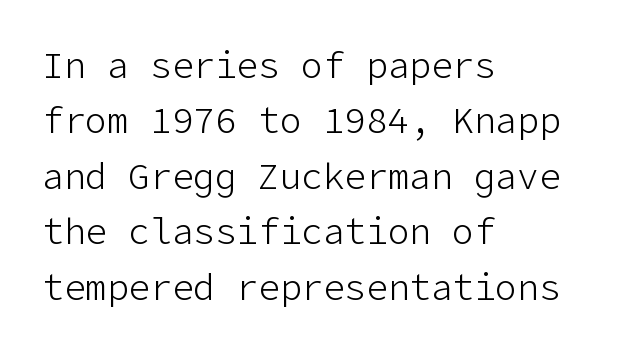
{"serif": "no", "italic": "no", "bold": "no", "weight": "light", "width": "normal", "stroke_contrast": "low", "x_height": "medium", "underline": "no", "align": "left", "line_spacing": "normal", "line_spacing_ratio": 1.54, "letter_spacing": "normal", "letter_spacing_em": 0.0, "glyph_px": 36}
